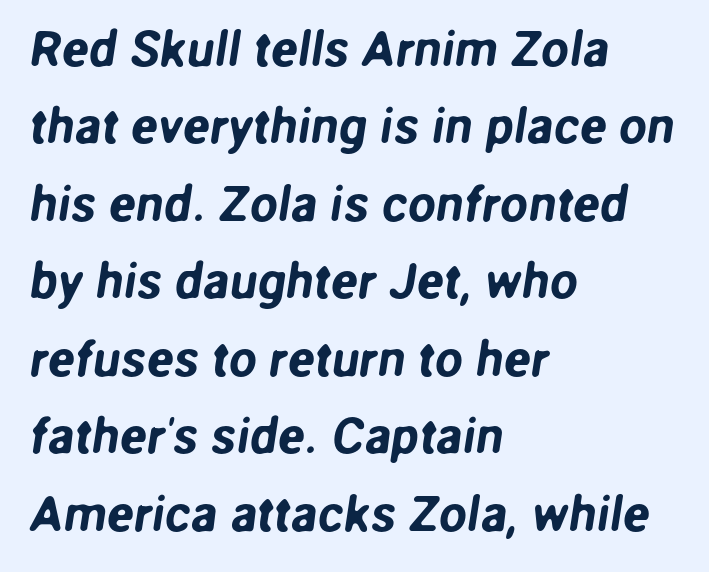
{"serif": "no", "width": "normal", "stroke_contrast": "low", "x_height": "medium", "monospaced": "no", "underline": "no", "align": "left", "line_spacing": "normal", "line_spacing_ratio": 1.55, "letter_spacing": "normal", "letter_spacing_em": 0.0, "glyph_px": 50}
